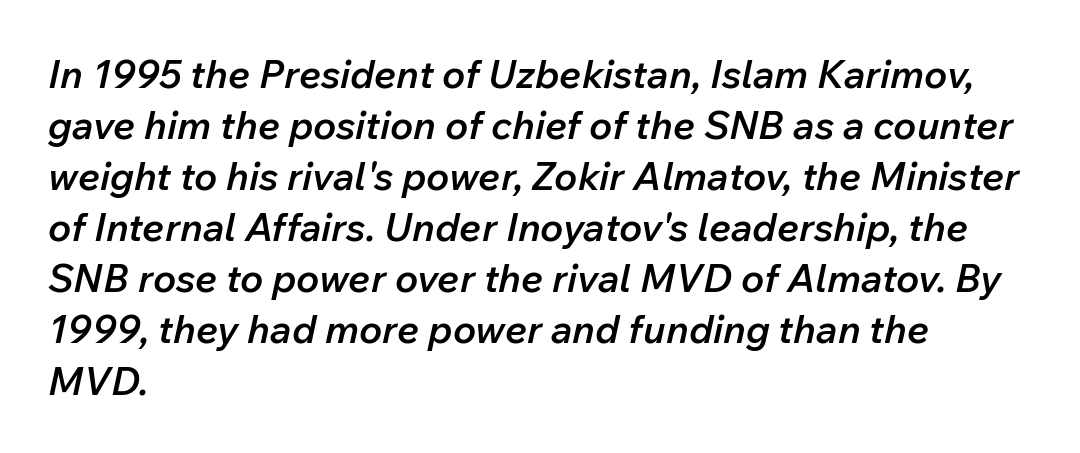
The image shows 39 px semibold type, italic (leaning right); set left-aligned, normal line spacing (1.31x), normal letter spacing, not underlined; low stroke contrast and a medium x-height.
